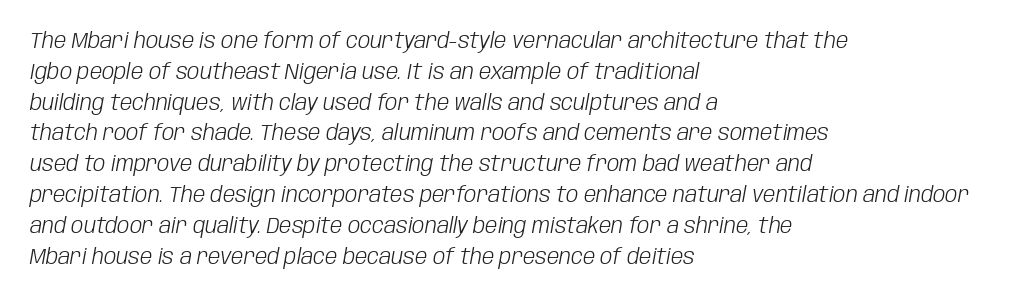
Q: Is the text bold? A: No.
Q: Is the text italic (slanted)? A: Yes, it leans right by about 10 degrees.
Q: Is the text underlined? A: No.
Q: How is the paragraph aligned? A: Left-aligned.
Q: Is the spacing between letters normal or unusually wide? A: Normal.
Q: Is the spacing between lines tight, normal or loose? A: Normal.
